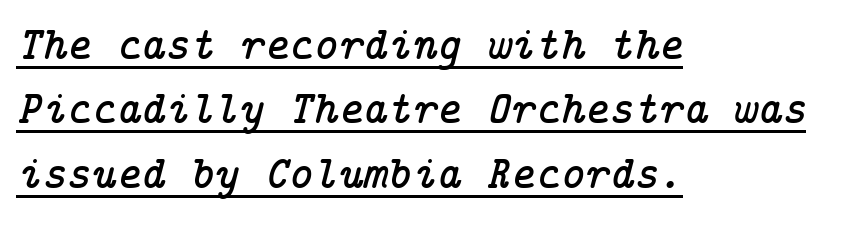
{"serif": "yes", "italic": "yes", "lean": "right", "slant_degrees": 14, "width": "normal", "stroke_contrast": "low", "x_height": "medium", "underline": "yes", "align": "left", "line_spacing": "normal", "line_spacing_ratio": 1.37, "letter_spacing": "normal", "letter_spacing_em": 0.0, "glyph_px": 47}
